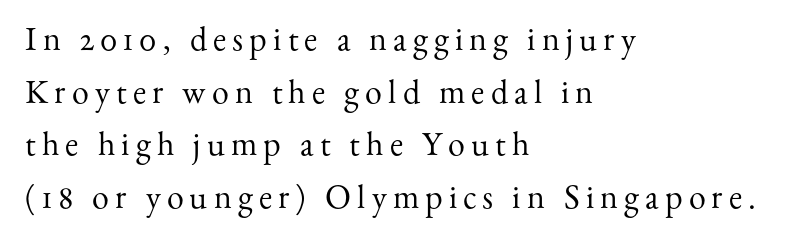
{"serif": "yes", "italic": "no", "bold": "no", "weight": "regular", "width": "normal", "stroke_contrast": "medium", "x_height": "small", "monospaced": "no", "underline": "no", "align": "left", "line_spacing": "normal", "line_spacing_ratio": 1.55, "glyph_px": 34}
